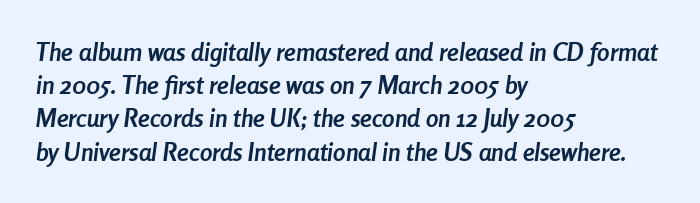
{"italic": "yes", "lean": "right", "slant_degrees": 8, "bold": "yes", "underline": "no", "align": "left", "line_spacing": "normal", "line_spacing_ratio": 1.33, "letter_spacing": "normal", "letter_spacing_em": 0.0, "glyph_px": 25}
